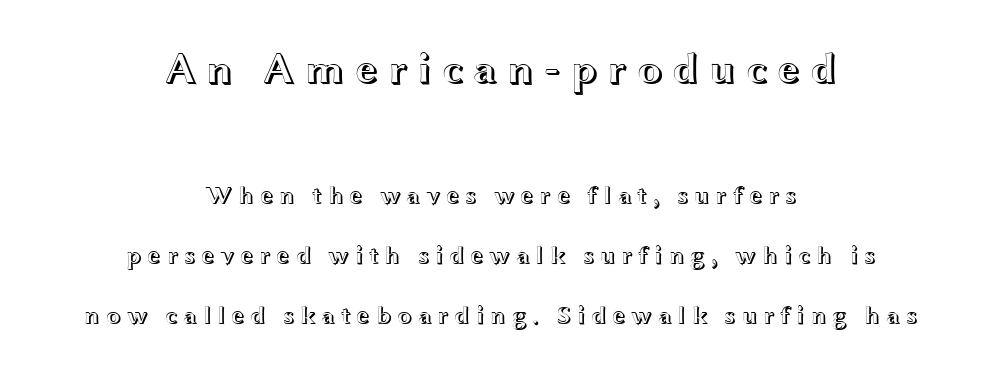
Q: Is the text italic (slanted)? A: No, it is upright.
Q: Is the text underlined? A: No.
Q: How is the paragraph aligned? A: Centered.
Q: Is the spacing between letters normal or unusually wide? A: Unusually wide.
Q: Is the spacing between lines tight, normal or loose? A: Loose.
Q: Which block of text is set in a larger size, the first (top) or the second (bottom)? A: The first (top) one.
Q: Width (condensed, normal, or wide)? A: Wide.
Q: x-height? A: Medium.
Q: Monospaced? A: No.
